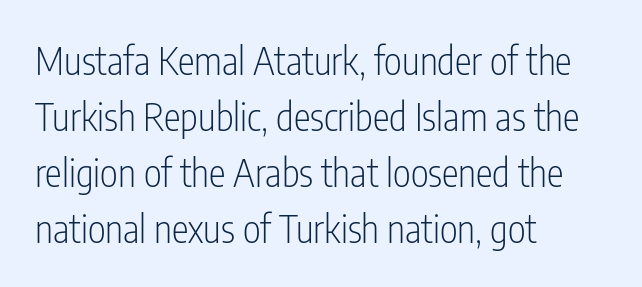
Q: Is the text bold? A: No.
Q: Is the text italic (slanted)? A: No, it is upright.
Q: Is the typeface a serif or a sans-serif typeface? A: Sans-serif.
Q: Is the text underlined? A: No.
Q: How is the paragraph aligned? A: Left-aligned.
Q: Is the spacing between letters normal or unusually wide? A: Normal.
Q: Is the spacing between lines tight, normal or loose? A: Normal.
Q: Width (condensed, normal, or wide)? A: Condensed.
Q: Stroke contrast? A: Low.
Q: x-height? A: Medium.
Q: Monospaced? A: No.
